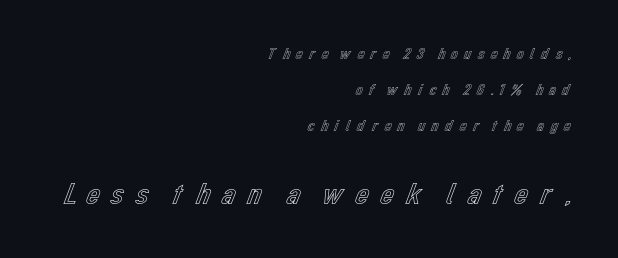
{"width": "normal", "x_height": "medium", "monospaced": "no", "underline": "no", "align": "right", "line_spacing": "loose", "line_spacing_ratio": 2.26, "letter_spacing": "wide", "letter_spacing_em": 0.26, "larger_block": "second", "size_ratio": 1.94, "glyph_px": 31}
